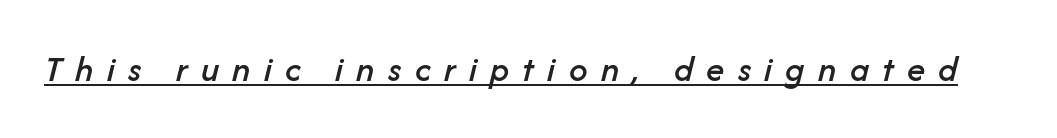
Q: Is the text italic (slanted)? A: Yes, it leans right by about 14 degrees.
Q: Is the text underlined? A: Yes.
Q: Is the spacing between letters normal or unusually wide? A: Unusually wide.
Q: Width (condensed, normal, or wide)? A: Normal.
Q: Stroke contrast? A: Low.
Q: x-height? A: Medium.
Q: Monospaced? A: No.
